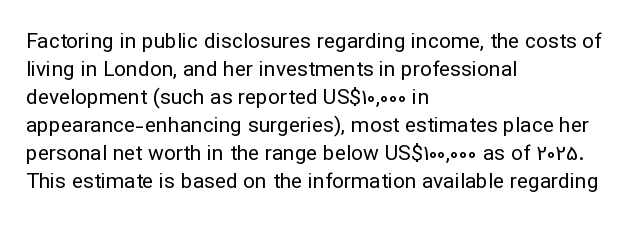
The image shows 21 px text type, upright; set left-aligned, normal line spacing (1.33x), normal letter spacing, not underlined.
